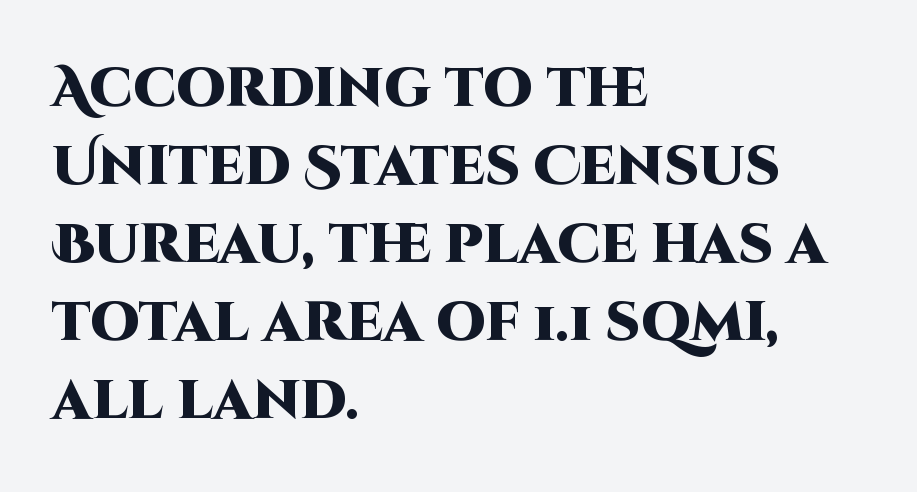
The image shows 55 px heavy sans-serif type, upright; set left-aligned, normal line spacing (1.42x), normal letter spacing, not underlined; high stroke contrast and a large x-height.
